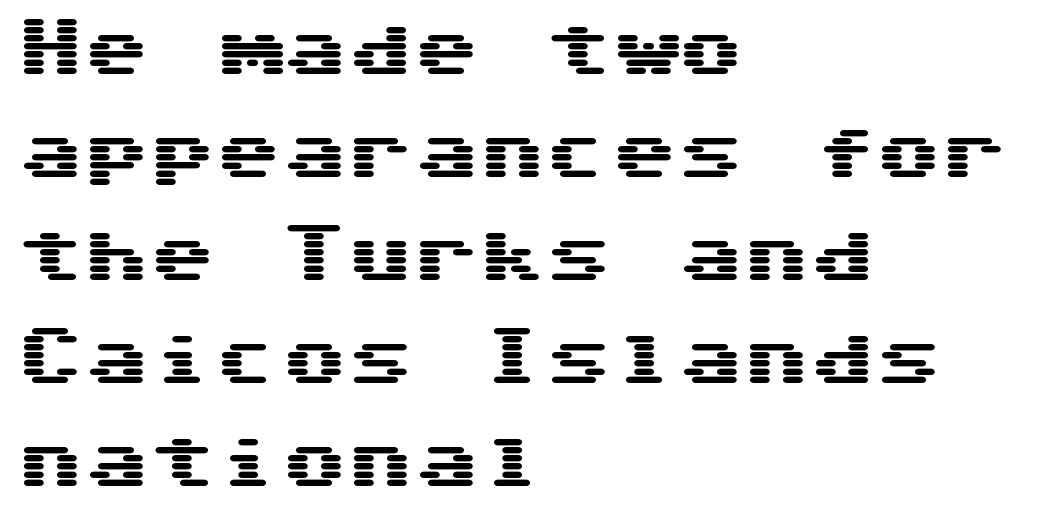
Do the letters lean? They stand straight. Reading down the column, the eye jumps a familiar distance to each next line. No word sits above an underline. Are there feet on the stems? There aren't — it's a sans.
